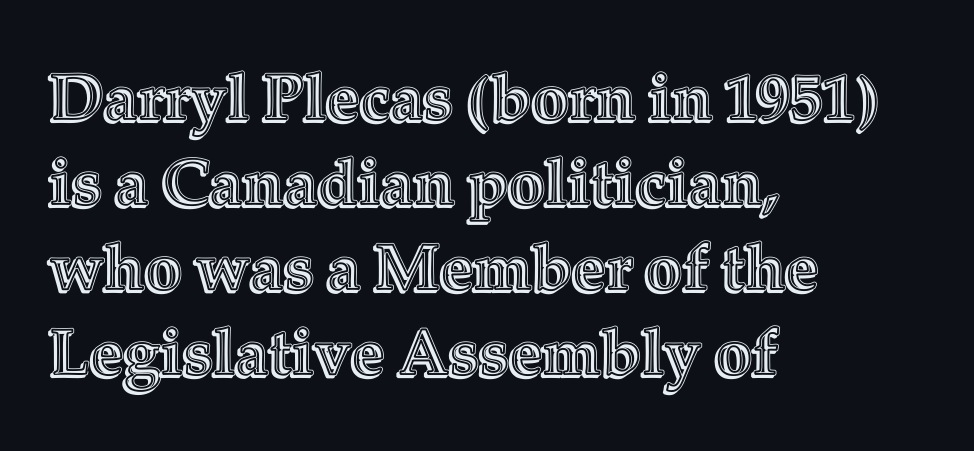
Q: Is the text italic (slanted)? A: No, it is upright.
Q: Is the text underlined? A: No.
Q: How is the paragraph aligned? A: Left-aligned.
Q: Is the spacing between letters normal or unusually wide? A: Normal.
Q: Is the spacing between lines tight, normal or loose? A: Normal.
Q: Width (condensed, normal, or wide)? A: Normal.
Q: x-height? A: Medium.
Q: Monospaced? A: No.
